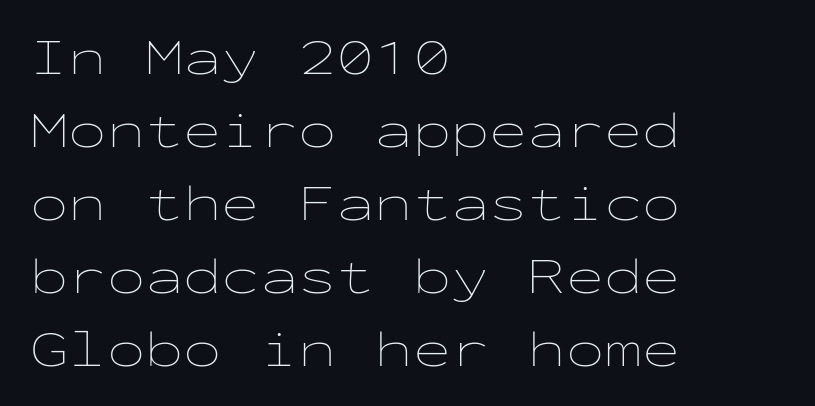
The image shows 51 px thin, wide type, upright, monospaced; set left-aligned, normal line spacing (1.43x), normal letter spacing, not underlined; low stroke contrast and a medium x-height.
